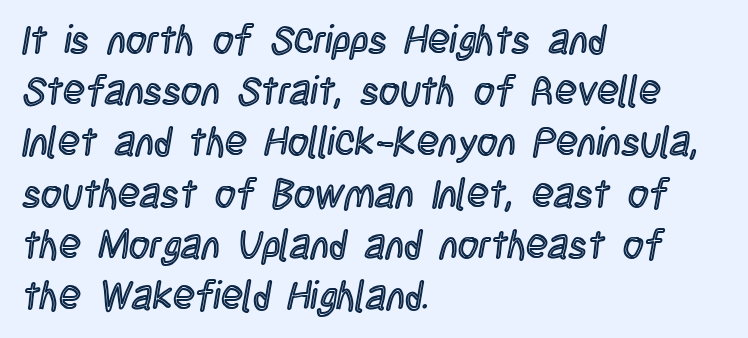
Q: Is the text italic (slanted)? A: Yes.
Q: Is the text underlined? A: No.
Q: How is the paragraph aligned? A: Left-aligned.
Q: Is the spacing between letters normal or unusually wide? A: Normal.
Q: Is the spacing between lines tight, normal or loose? A: Normal.
Q: Width (condensed, normal, or wide)? A: Condensed.
Q: x-height? A: Large.
Q: Monospaced? A: No.
